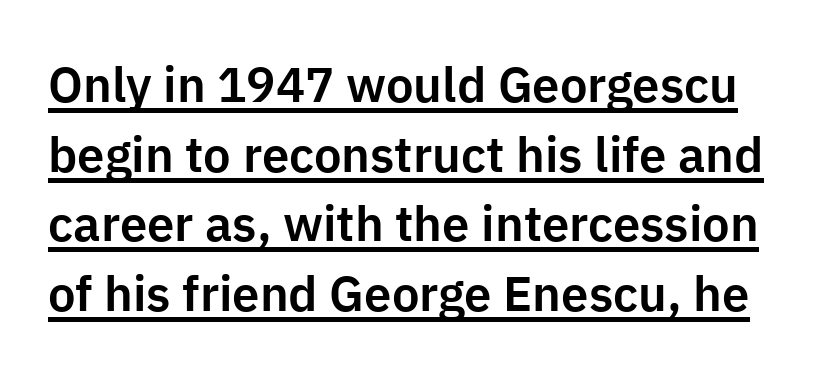
The image shows 49 px sans-serif type, upright; set normal line spacing (1.42x), normal letter spacing, underlined; low stroke contrast and a medium x-height.
